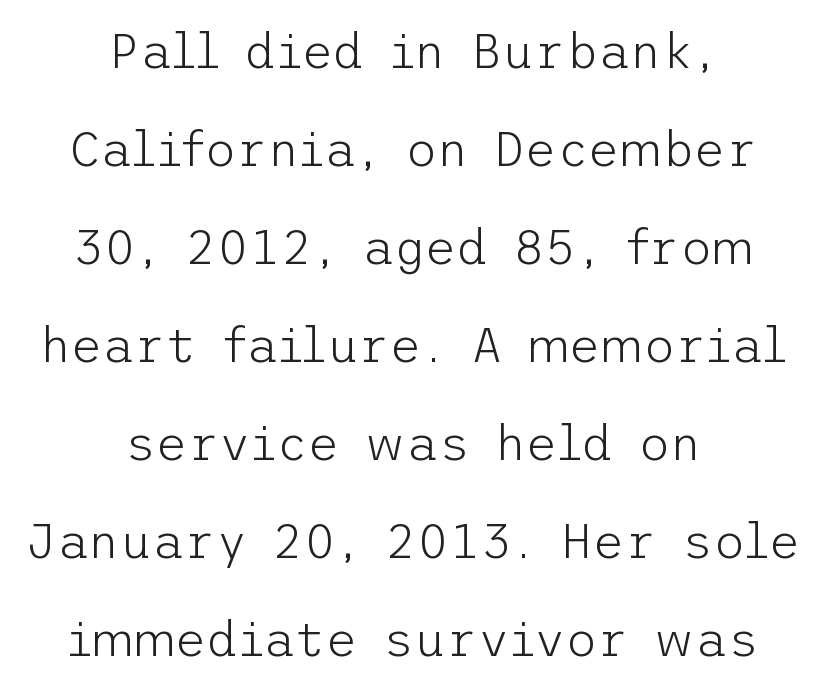
Teacher's note: observe the equal gaps on both sides — that is centered alignment. The leading is generous, giving the passage an open texture. Posture: upright roman. The letters sit at their default tracking, neither squeezed nor spread. Type without underlining. The typeface chosen for these lines omits serifs.
